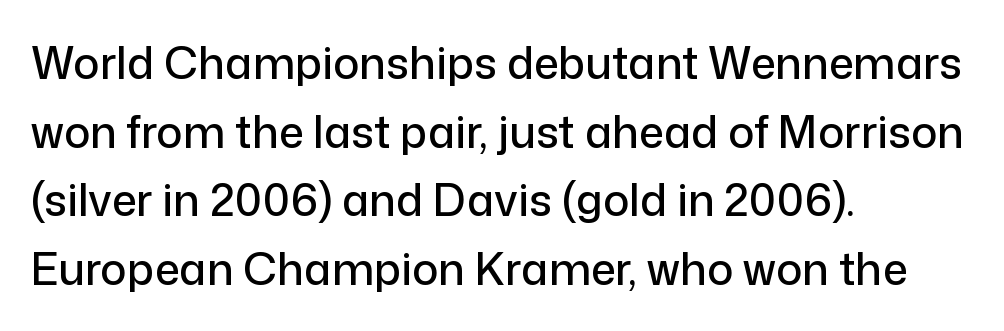
Q: Is the text italic (slanted)? A: No, it is upright.
Q: Is the typeface a serif or a sans-serif typeface? A: Sans-serif.
Q: Is the text underlined? A: No.
Q: How is the paragraph aligned? A: Left-aligned.
Q: Is the spacing between letters normal or unusually wide? A: Normal.
Q: Is the spacing between lines tight, normal or loose? A: Normal.
Q: Width (condensed, normal, or wide)? A: Normal.
Q: Stroke contrast? A: Low.
Q: x-height? A: Medium.
Q: Monospaced? A: No.
